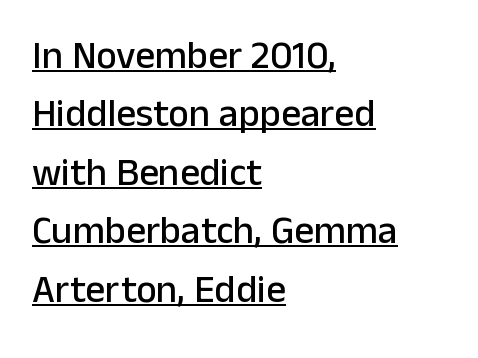
Q: Is the text italic (slanted)? A: No, it is upright.
Q: Is the typeface a serif or a sans-serif typeface? A: Sans-serif.
Q: Is the text underlined? A: Yes.
Q: How is the paragraph aligned? A: Left-aligned.
Q: Is the spacing between letters normal or unusually wide? A: Normal.
Q: Is the spacing between lines tight, normal or loose? A: Normal.
Q: Width (condensed, normal, or wide)? A: Normal.
Q: Stroke contrast? A: Low.
Q: x-height? A: Medium.
Q: Monospaced? A: No.
